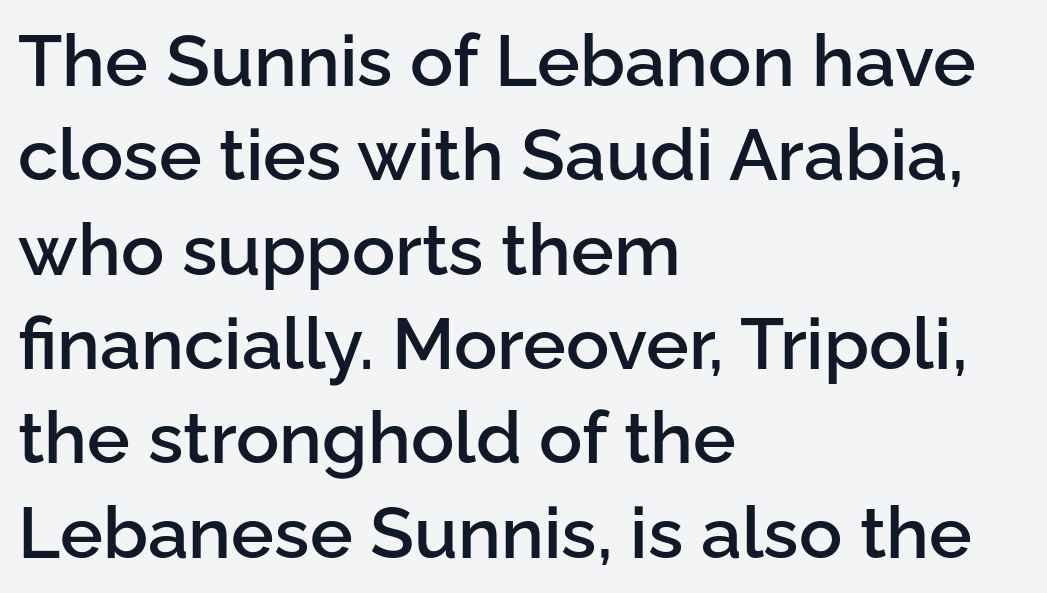
Q: Is the text bold? A: Semi-bold.
Q: Is the text italic (slanted)? A: No, it is upright.
Q: Is the typeface a serif or a sans-serif typeface? A: Sans-serif.
Q: Is the text underlined? A: No.
Q: How is the paragraph aligned? A: Left-aligned.
Q: Is the spacing between letters normal or unusually wide? A: Normal.
Q: Is the spacing between lines tight, normal or loose? A: Normal.
Q: Width (condensed, normal, or wide)? A: Normal.
Q: Stroke contrast? A: Low.
Q: x-height? A: Medium.
Q: Monospaced? A: No.
